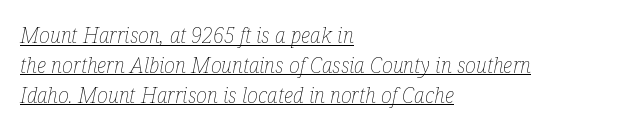
Q: Is the text bold? A: No.
Q: Is the text italic (slanted)? A: Yes, it leans right by about 12 degrees.
Q: Is the text underlined? A: Yes.
Q: How is the paragraph aligned? A: Left-aligned.
Q: Is the spacing between letters normal or unusually wide? A: Normal.
Q: Is the spacing between lines tight, normal or loose? A: Normal.
